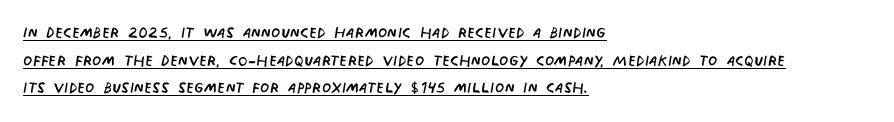
The image shows 21 px text type; set left-aligned, normal line spacing (1.31x), normal letter spacing, underlined.
